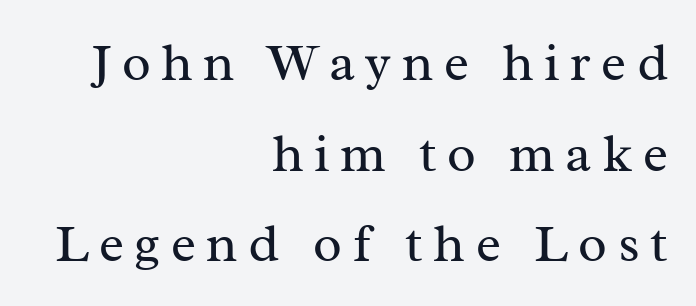
The image shows 53 px regular-weight serif type, upright; set right-aligned, line spacing 1.71x, unusually wide letter spacing (+0.2 em), not underlined; medium stroke contrast and a medium x-height.
